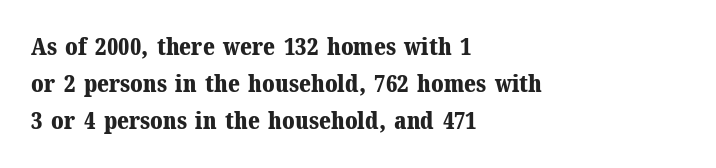
These lines sit exactly where default settings would place them. Descenders are the only things crossing below the line. As a designer I'd log this as weight 700, bold. Where is the straight margin? On the left. The axis of the letterforms is exactly vertical. No extra tracking has been applied to these lines.
